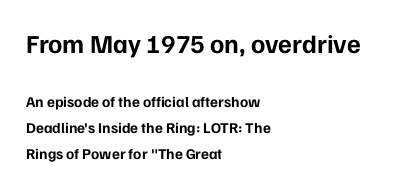
The image shows 26 px bold type, upright; set left-aligned, line spacing 1.71x, normal letter spacing, not underlined; the first (top) block is 1.73x larger.
